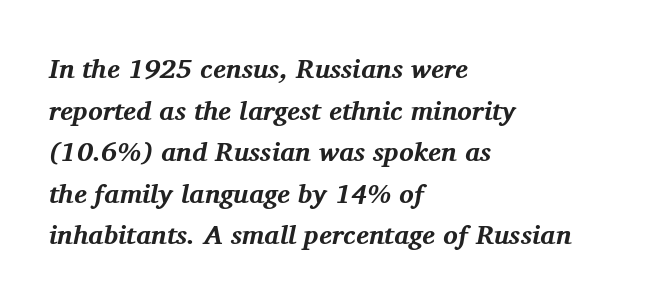
Q: Is the text bold? A: Yes.
Q: Is the text italic (slanted)? A: Yes, it leans right by about 11 degrees.
Q: Is the text underlined? A: No.
Q: How is the paragraph aligned? A: Left-aligned.
Q: Is the spacing between letters normal or unusually wide? A: Normal.
Q: Is the spacing between lines tight, normal or loose? A: Normal.
